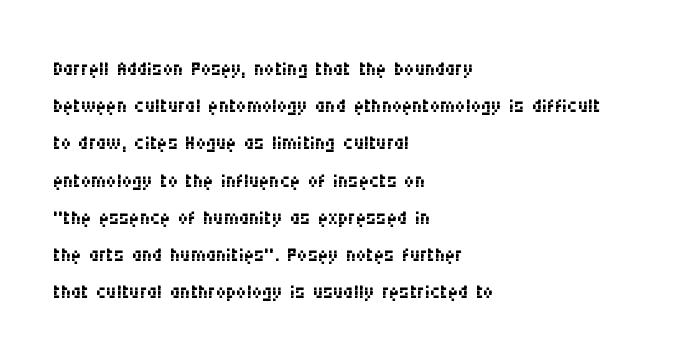
The font's upright variant was chosen for this text. Notice how descenders clear the ascenders below comfortably — that's standard leading. Counters stay open thanks to moderate or lighter strokes. Line beginnings align vertically; line endings do not.
